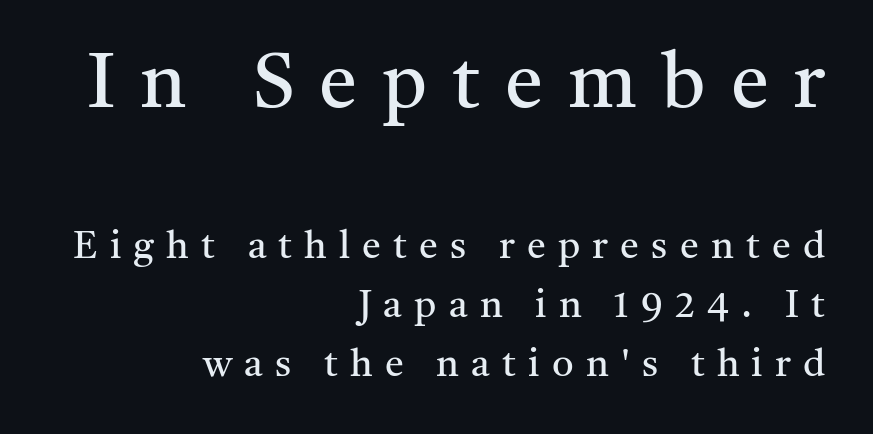
Honestly, the letter spacing is so wide it's the main thing you notice. Examine the stroke ends and you'll spot serifs. Quick note: underline off. Line endings align vertically; line beginnings do not. The font sits on the lighter half of the weight spectrum, regular included. Do the characters align in a grid? No, the font is proportional.
